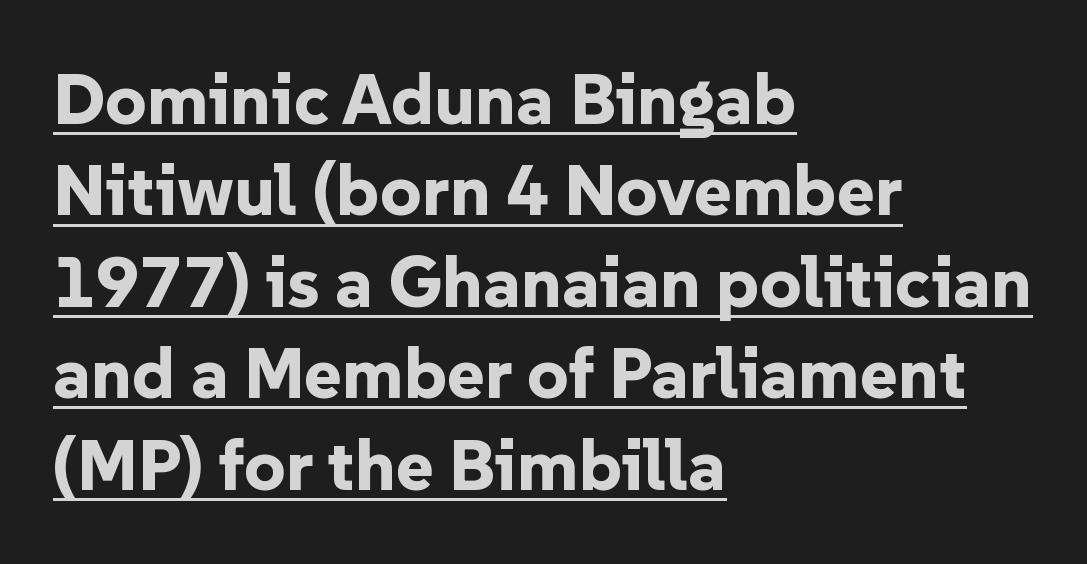
The image shows 72 px bold sans-serif type, upright; set left-aligned, normal line spacing (1.27x), normal letter spacing, underlined; low stroke contrast and a medium x-height.
